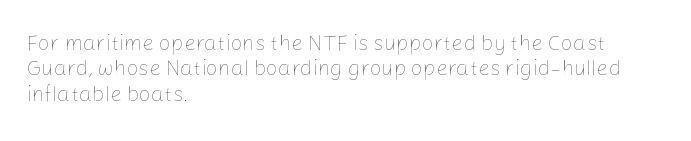
{"italic": "no", "bold": "no", "underline": "no", "align": "left", "line_spacing_ratio": 1.21, "letter_spacing": "normal", "letter_spacing_em": 0.0, "glyph_px": 21}
